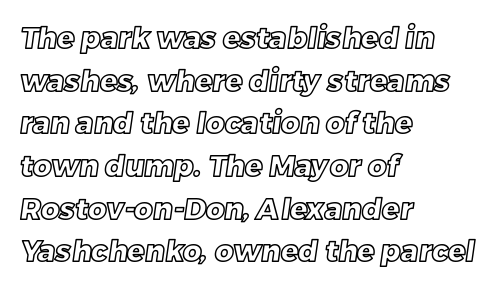
Q: Is the text underlined? A: No.
Q: How is the paragraph aligned? A: Left-aligned.
Q: Is the spacing between letters normal or unusually wide? A: Normal.
Q: Is the spacing between lines tight, normal or loose? A: Normal.
Q: Width (condensed, normal, or wide)? A: Normal.
Q: x-height? A: Large.
Q: Monospaced? A: No.
